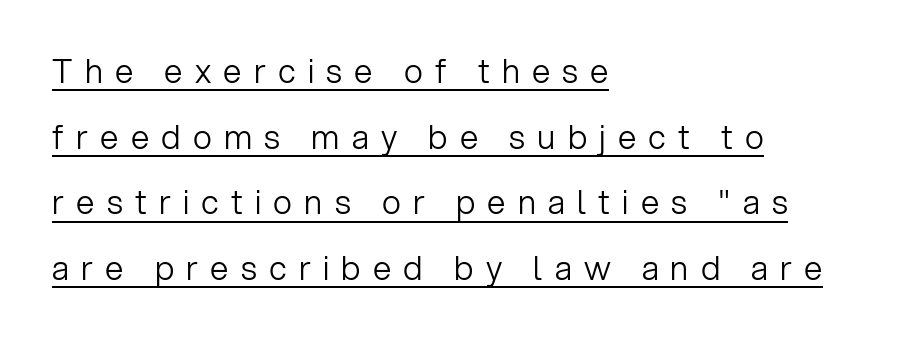
The image shows 33 px light sans-serif type, upright; set left-aligned, loose line spacing (1.99x), unusually wide letter spacing (+0.37 em), underlined; low stroke contrast and a medium x-height.
